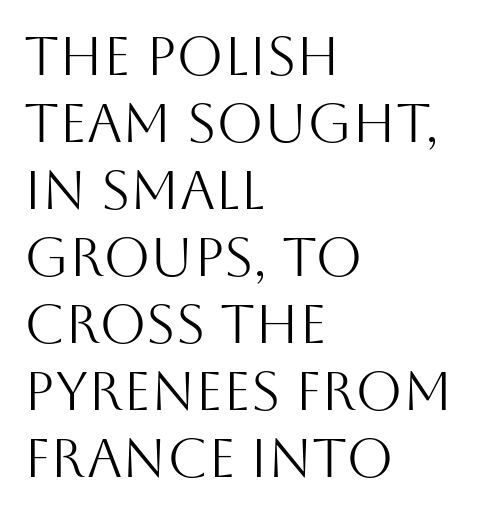
Q: Is the text bold? A: No.
Q: Is the text italic (slanted)? A: No, it is upright.
Q: Is the typeface a serif or a sans-serif typeface? A: Sans-serif.
Q: Is the text underlined? A: No.
Q: How is the paragraph aligned? A: Left-aligned.
Q: Is the spacing between letters normal or unusually wide? A: Normal.
Q: Width (condensed, normal, or wide)? A: Normal.
Q: Stroke contrast? A: Medium.
Q: x-height? A: Large.
Q: Monospaced? A: No.
